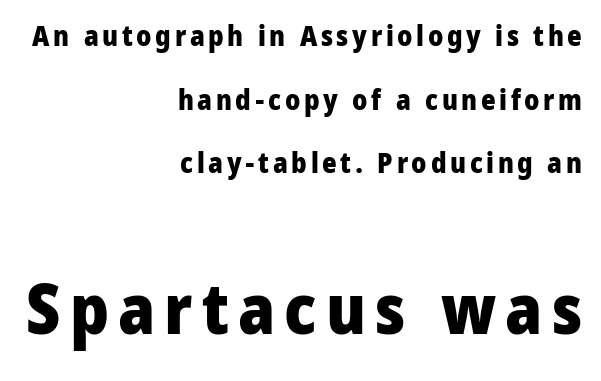
The image shows 70 px heavy, condensed sans-serif type, upright; set right-aligned, loose line spacing (2.27x), not underlined; the second (bottom) block is 2.5x larger; low stroke contrast and a large x-height.
